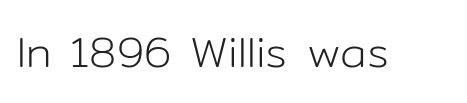
The lettering holds an erect, upright posture throughout. Summary of weight: not heavy and not bold. What stands out about the letter spacing? Nothing — it is the standard amount. The space beneath each line is pristine and unruled.
